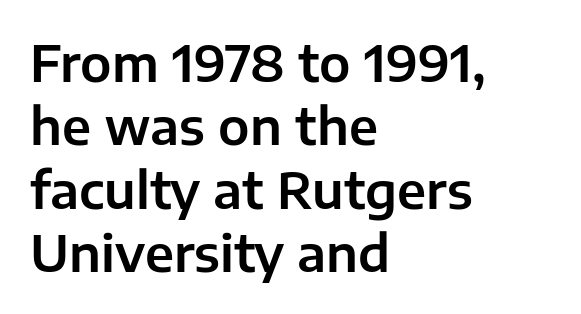
{"serif": "no", "italic": "no", "width": "normal", "stroke_contrast": "low", "x_height": "medium", "monospaced": "no", "underline": "no", "align": "left", "line_spacing": "normal", "line_spacing_ratio": 1.27, "letter_spacing": "normal", "letter_spacing_em": 0.0, "glyph_px": 50}
